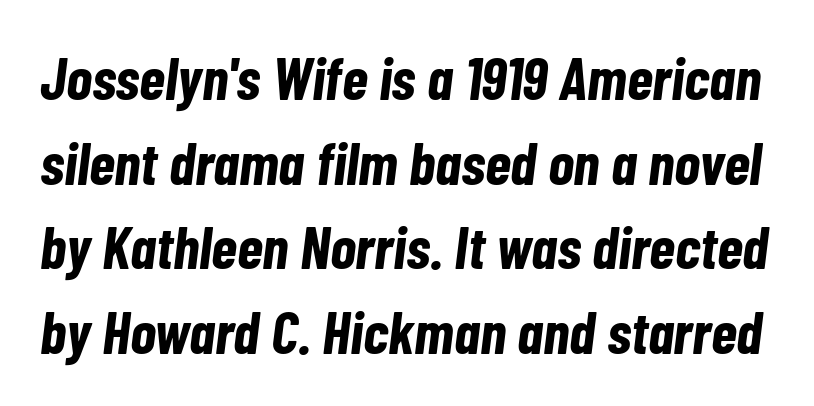
Q: Is the text bold? A: Yes.
Q: Is the text italic (slanted)? A: Yes, it leans right by about 7 degrees.
Q: Is the text underlined? A: No.
Q: Is the spacing between letters normal or unusually wide? A: Normal.
Q: Is the spacing between lines tight, normal or loose? A: Normal.
Q: Width (condensed, normal, or wide)? A: Condensed.
Q: Stroke contrast? A: Low.
Q: x-height? A: Medium.
Q: Monospaced? A: No.
